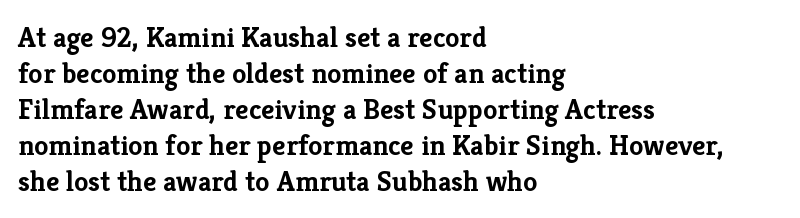
{"serif": "yes", "italic": "no", "bold": "yes", "weight": "semibold", "width": "normal", "stroke_contrast": "low", "x_height": "medium", "monospaced": "no", "underline": "no", "align": "left", "line_spacing_ratio": 1.24, "letter_spacing": "normal", "letter_spacing_em": 0.0, "glyph_px": 29}
